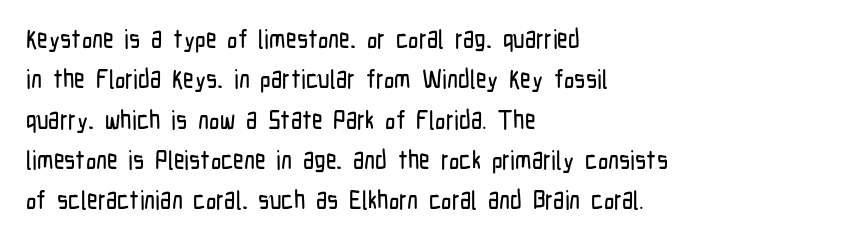
The image shows 26 px text type, upright; set left-aligned, normal line spacing (1.55x), normal letter spacing, not underlined.
